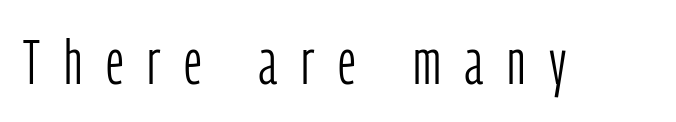
{"serif": "no", "italic": "no", "bold": "no", "weight": "light", "width": "condensed", "stroke_contrast": "low", "x_height": "medium", "monospaced": "no", "underline": "no", "letter_spacing": "wide", "letter_spacing_em": 0.38, "glyph_px": 63}
